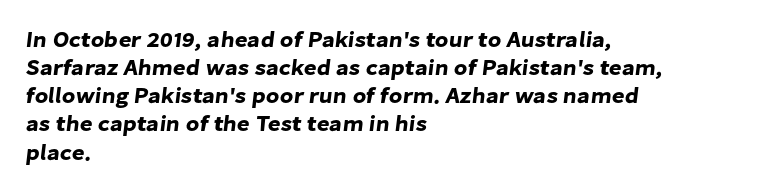
The image shows 22 px text type; set left-aligned, normal line spacing (1.28x), normal letter spacing, not underlined.
